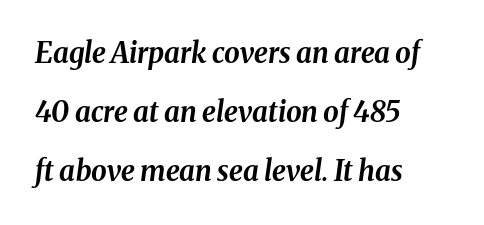
{"italic": "yes", "lean": "right", "slant_degrees": 8, "bold": "yes", "weight": "bold", "width": "normal", "stroke_contrast": "medium", "x_height": "medium", "monospaced": "no", "underline": "no", "align": "left", "line_spacing": "loose", "line_spacing_ratio": 2.11, "letter_spacing": "normal", "letter_spacing_em": 0.0, "glyph_px": 28}
